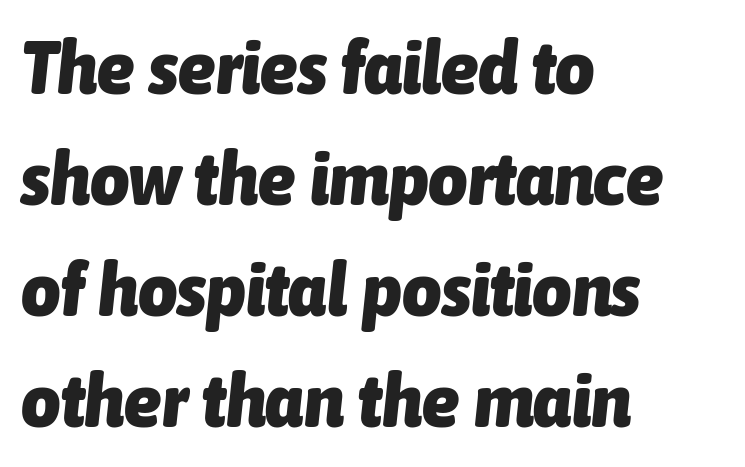
Q: Is the text bold? A: Yes.
Q: Is the text italic (slanted)? A: Yes, it leans right by about 6 degrees.
Q: Is the text underlined? A: No.
Q: How is the paragraph aligned? A: Left-aligned.
Q: Is the spacing between letters normal or unusually wide? A: Normal.
Q: Is the spacing between lines tight, normal or loose? A: Normal.
Q: Width (condensed, normal, or wide)? A: Condensed.
Q: Stroke contrast? A: Low.
Q: x-height? A: Medium.
Q: Monospaced? A: No.
